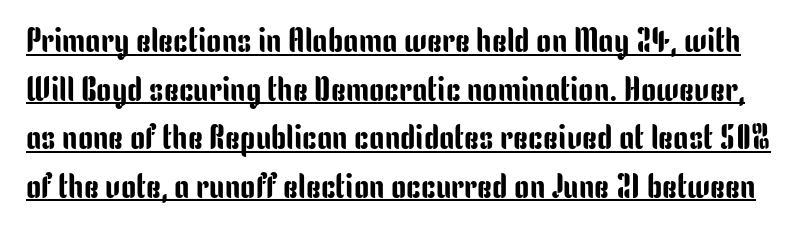
The image shows 34 px condensed sans-serif type, upright; set normal line spacing (1.43x), normal letter spacing, underlined; low stroke contrast and a medium x-height.
